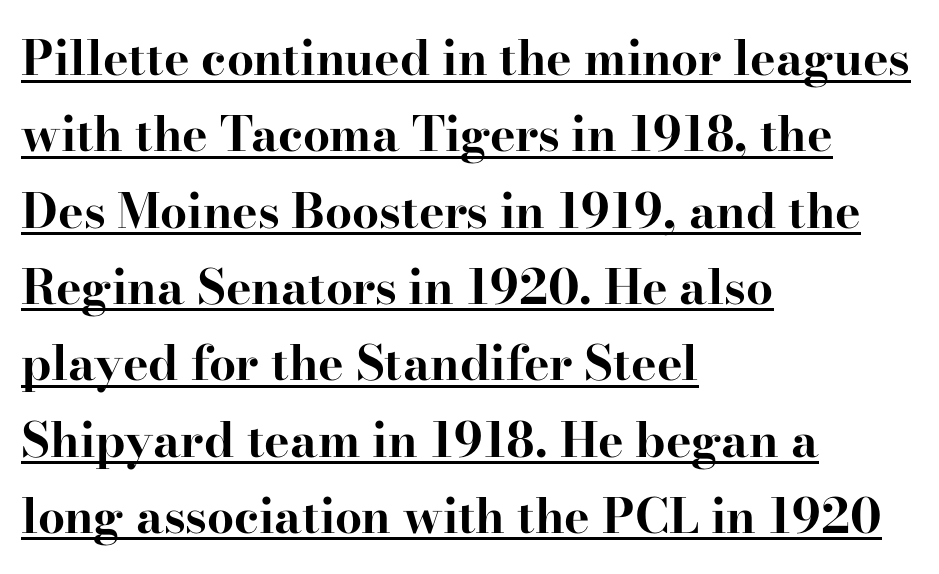
Q: Is the text bold? A: Yes.
Q: Is the text italic (slanted)? A: No, it is upright.
Q: Is the typeface a serif or a sans-serif typeface? A: Serif.
Q: Is the text underlined? A: Yes.
Q: How is the paragraph aligned? A: Left-aligned.
Q: Is the spacing between letters normal or unusually wide? A: Normal.
Q: Is the spacing between lines tight, normal or loose? A: Normal.
Q: Width (condensed, normal, or wide)? A: Wide.
Q: Stroke contrast? A: High.
Q: x-height? A: Small.
Q: Monospaced? A: No.
